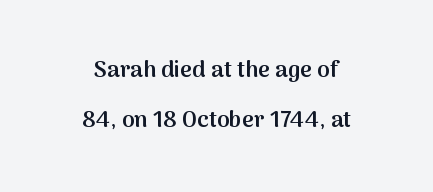
{"italic": "no", "bold": "semi", "underline": "no", "align": "center", "line_spacing": "loose", "line_spacing_ratio": 2.17, "letter_spacing": "normal", "letter_spacing_em": 0.0, "glyph_px": 23}
